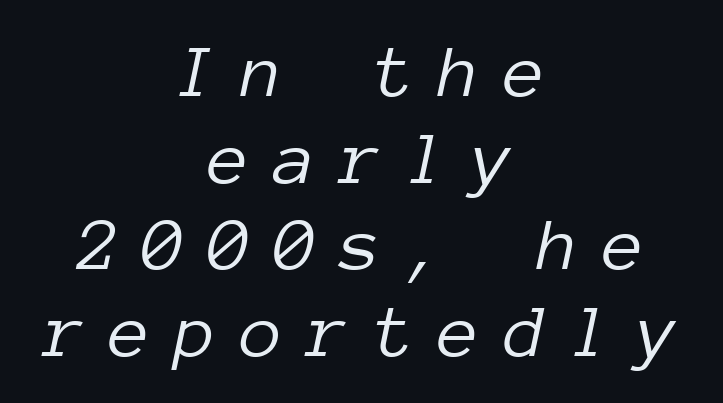
{"italic": "yes", "lean": "right", "slant_degrees": 12, "bold": "no", "weight": "light", "width": "normal", "stroke_contrast": "low", "x_height": "medium", "monospaced": "yes", "underline": "no", "align": "center", "line_spacing": "tight", "line_spacing_ratio": 1.14, "letter_spacing": "wide", "letter_spacing_em": 0.32, "glyph_px": 76}
